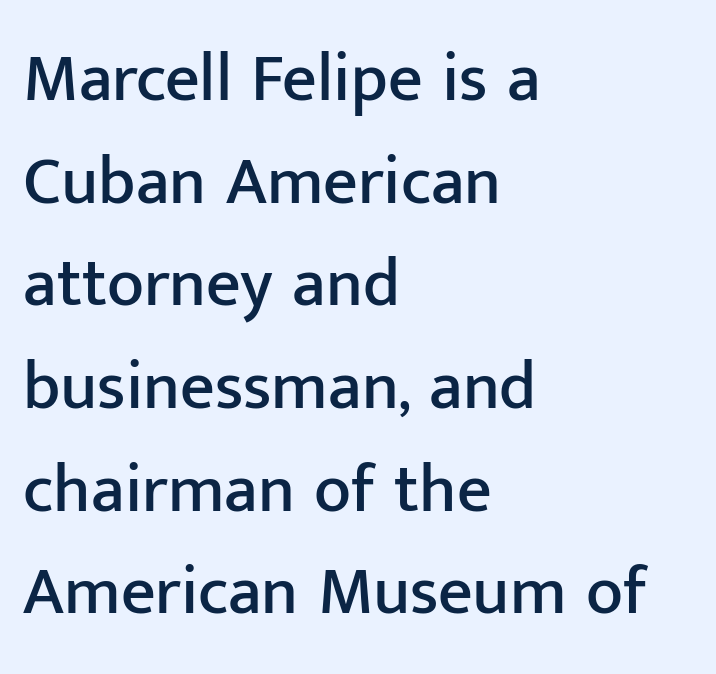
{"serif": "no", "italic": "no", "width": "normal", "stroke_contrast": "low", "x_height": "medium", "monospaced": "no", "underline": "no", "align": "left", "line_spacing": "normal", "line_spacing_ratio": 1.51, "letter_spacing": "normal", "letter_spacing_em": 0.0, "glyph_px": 68}
